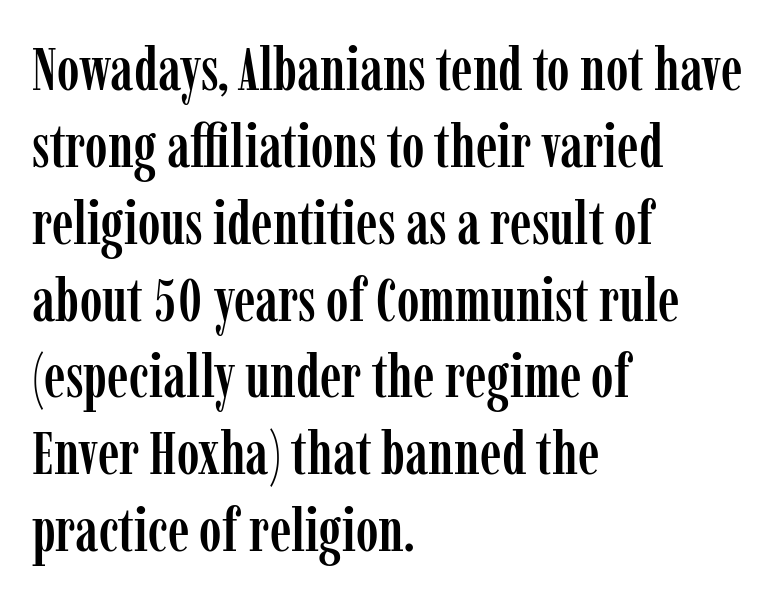
{"serif": "yes", "italic": "no", "width": "condensed", "stroke_contrast": "low", "x_height": "medium", "monospaced": "no", "underline": "no", "align": "left", "line_spacing": "normal", "line_spacing_ratio": 1.26, "letter_spacing": "normal", "letter_spacing_em": 0.0, "glyph_px": 61}
